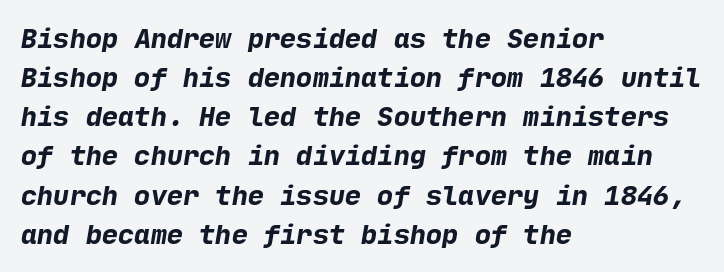
In terms of leading, this rendering sits right in the middle. Has an underline been added? It has not. In terms of weight, the rendering is a true, heavy bold. Each word holds together tightly as a unit, with standard inter-letter gaps.
